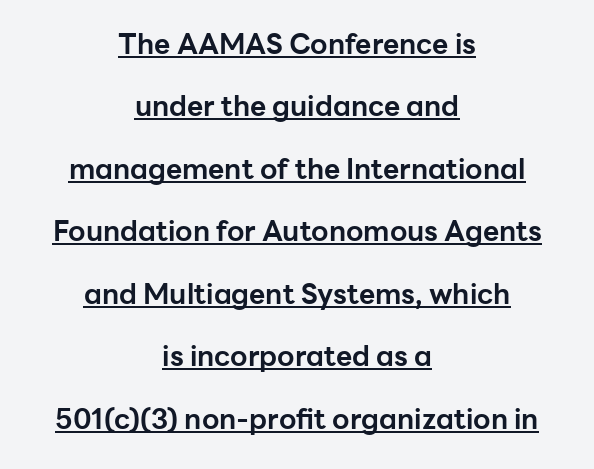
The passage shown has conventional tracking throughout. Descenders here cross a horizontal rule under the line. Regarding leading, the lines here are spaced well apart. Every character sits straight up, as roman type does. The letters advance in unequal steps, a hallmark of proportional type. This is heavy type, rendered in bold.
